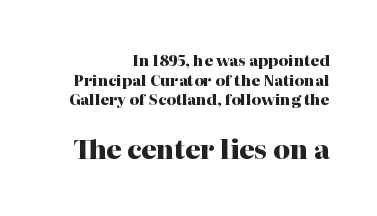
Q: Is the text bold? A: Yes.
Q: Is the text italic (slanted)? A: No, it is upright.
Q: Is the text underlined? A: No.
Q: How is the paragraph aligned? A: Right-aligned.
Q: Is the spacing between letters normal or unusually wide? A: Normal.
Q: Is the spacing between lines tight, normal or loose? A: Normal.
Q: Which block of text is set in a larger size, the first (top) or the second (bottom)? A: The second (bottom) one.
